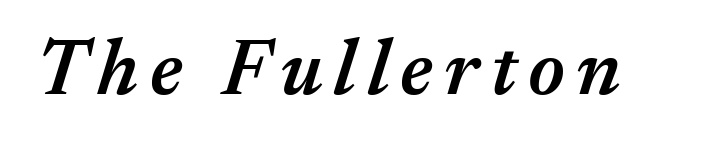
{"italic": "yes", "lean": "right", "slant_degrees": 17, "bold": "semi", "weight": "semibold", "width": "normal", "stroke_contrast": "medium", "x_height": "medium", "monospaced": "no", "underline": "no", "glyph_px": 80}
